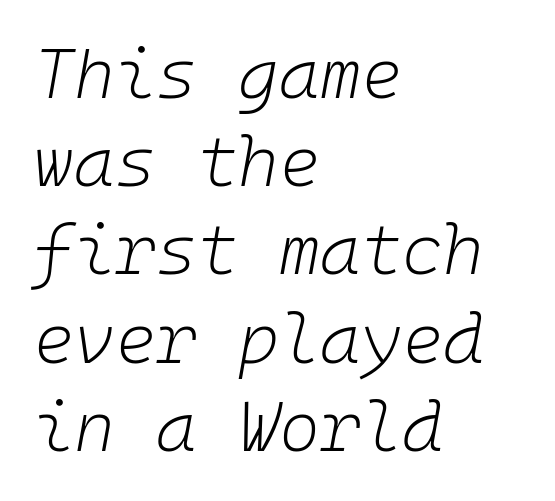
{"italic": "yes", "lean": "right", "slant_degrees": 10, "bold": "no", "weight": "light", "width": "normal", "stroke_contrast": "low", "x_height": "medium", "monospaced": "yes", "underline": "no", "align": "left", "line_spacing": "normal", "line_spacing_ratio": 1.26, "letter_spacing": "normal", "letter_spacing_em": 0.0, "glyph_px": 70}
